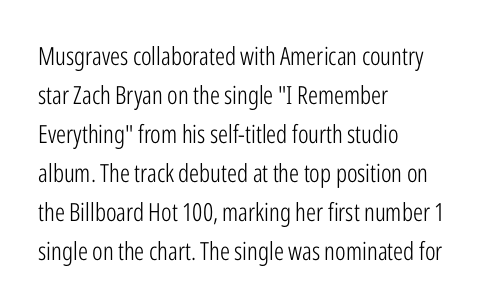
The space between consecutive lines is moderate. In terms of letterspacing, this is plain default setting. This rendering features lettering with no underline. Is the stroke heavy? The answer is a plain regular-or-lighter.
